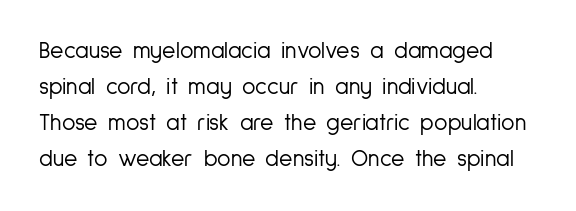
Q: Is the text bold? A: No.
Q: Is the text italic (slanted)? A: No, it is upright.
Q: Is the text underlined? A: No.
Q: How is the paragraph aligned? A: Left-aligned.
Q: Is the spacing between letters normal or unusually wide? A: Normal.
Q: Is the spacing between lines tight, normal or loose? A: Normal.
